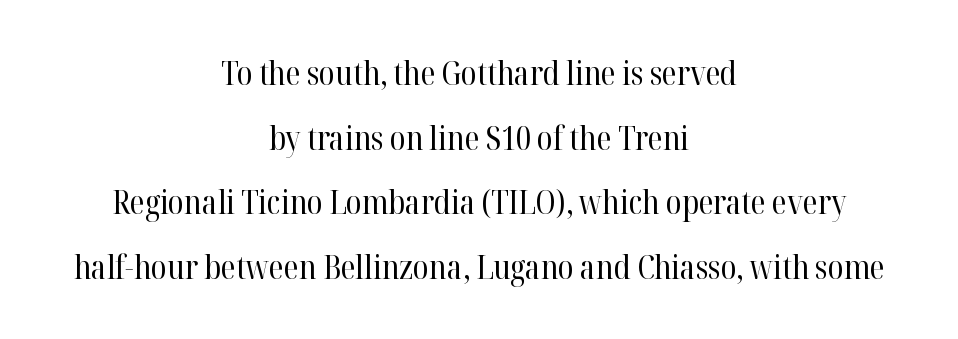
Students, observe: this is what heavily led, spacious text looks like. Words appear dense and cohesive because spacing is normal. Posture: vertical. Each stroke keeps to a modest, everyday thickness or less.
